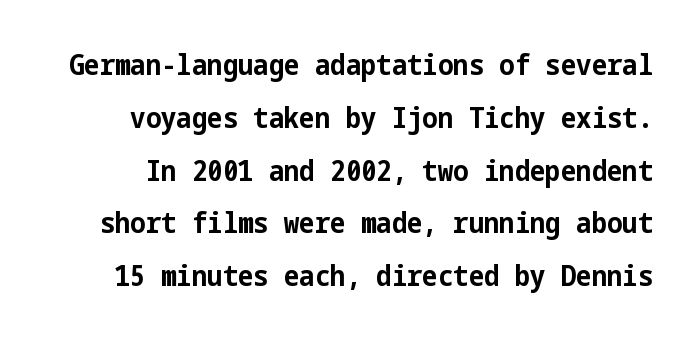
{"serif": "no", "italic": "no", "bold": "yes", "weight": "bold", "width": "condensed", "stroke_contrast": "low", "x_height": "medium", "underline": "no", "line_spacing_ratio": 1.82, "letter_spacing": "normal", "letter_spacing_em": 0.0, "glyph_px": 29}
